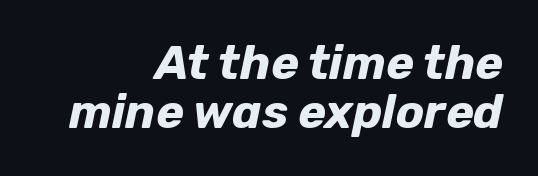
The image shows 47 px bold type, italic (leaning right); set right-aligned, tight line spacing (1.05x), normal letter spacing, not underlined; low stroke contrast and a medium x-height.
